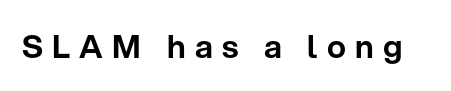
{"serif": "no", "italic": "no", "width": "normal", "stroke_contrast": "low", "x_height": "medium", "monospaced": "no", "underline": "no", "letter_spacing": "wide", "letter_spacing_em": 0.29, "glyph_px": 32}
